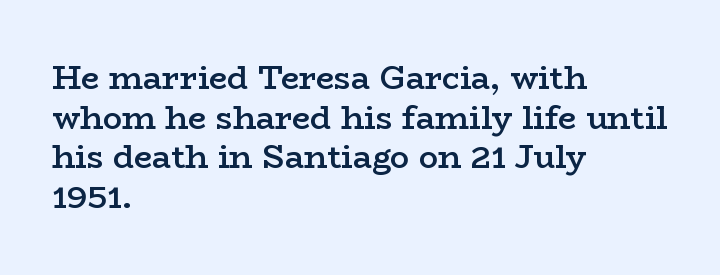
{"serif": "yes", "italic": "no", "bold": "semi", "weight": "semibold", "width": "wide", "stroke_contrast": "low", "x_height": "medium", "monospaced": "no", "underline": "no", "align": "left", "line_spacing_ratio": 1.24, "letter_spacing": "normal", "letter_spacing_em": 0.0, "glyph_px": 32}
